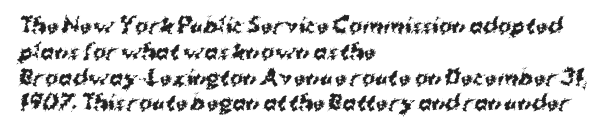
{"bold": "yes", "underline": "no", "align": "left", "line_spacing": "normal", "line_spacing_ratio": 1.29, "letter_spacing": "normal", "letter_spacing_em": 0.0, "glyph_px": 20}
